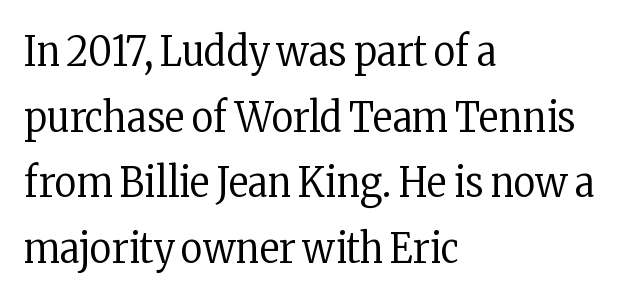
The image shows 42 px regular-weight, condensed serif type, upright; set left-aligned, normal line spacing (1.56x), normal letter spacing, not underlined; low stroke contrast and a medium x-height.
